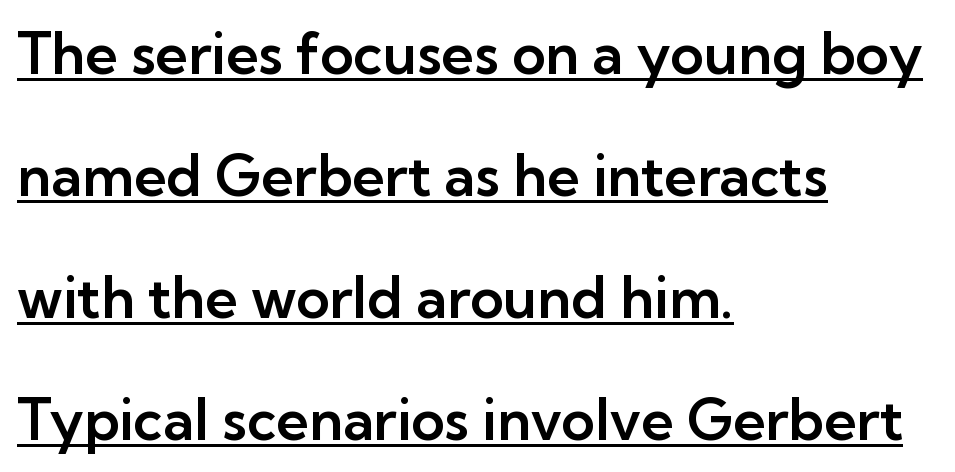
The typesetter chose a ragged-right arrangement here. Vertical spacing — loose. Decoration check: the copy is underlined. It's the straight-up-and-down kind of type. This rendering leaves character spacing at its baseline value. Looks like regular typesetting: each glyph gets only the width it needs.
